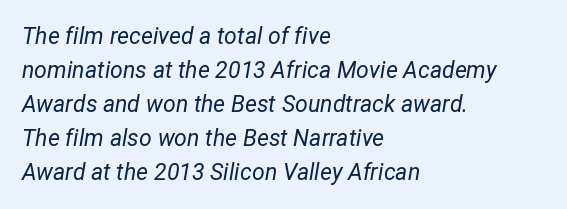
A light-to-regular cut is what we see here. Look at the tracking — it's just the regular setting, nothing added. Is the type slanted? Yes — the strokes lean at a clear angle. Horizontal bands of white between lines are of average thickness. Every row of glyphs begins at an identical x-position on the left.
